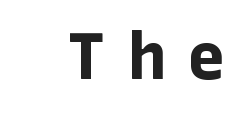
Q: Is the text bold? A: Yes.
Q: Is the text italic (slanted)? A: No, it is upright.
Q: Is the typeface a serif or a sans-serif typeface? A: Sans-serif.
Q: Is the text underlined? A: No.
Q: Is the spacing between letters normal or unusually wide? A: Unusually wide.
Q: Width (condensed, normal, or wide)? A: Normal.
Q: Stroke contrast? A: Low.
Q: x-height? A: Medium.
